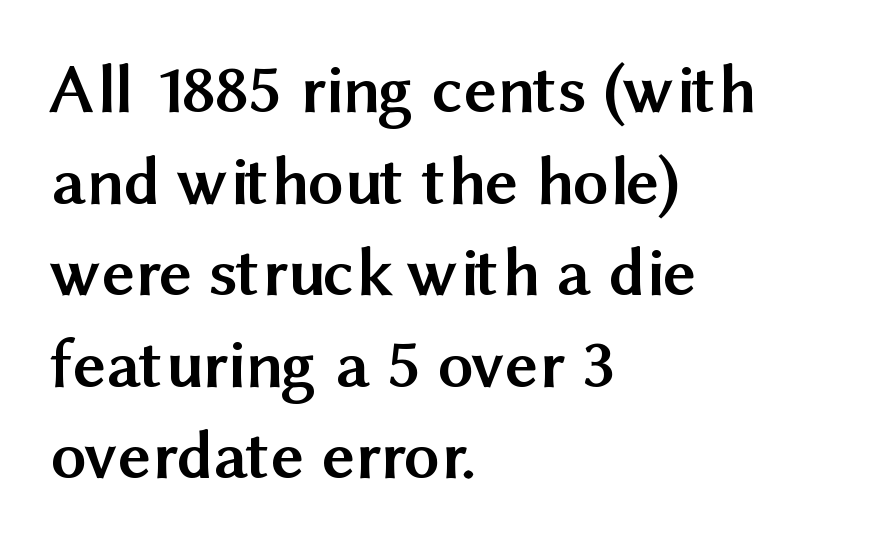
Q: Is the text bold? A: Yes.
Q: Is the text italic (slanted)? A: No, it is upright.
Q: Is the typeface a serif or a sans-serif typeface? A: Sans-serif.
Q: Is the text underlined? A: No.
Q: How is the paragraph aligned? A: Left-aligned.
Q: Is the spacing between letters normal or unusually wide? A: Normal.
Q: Is the spacing between lines tight, normal or loose? A: Normal.
Q: Width (condensed, normal, or wide)? A: Normal.
Q: Stroke contrast? A: Medium.
Q: x-height? A: Medium.
Q: Monospaced? A: No.
